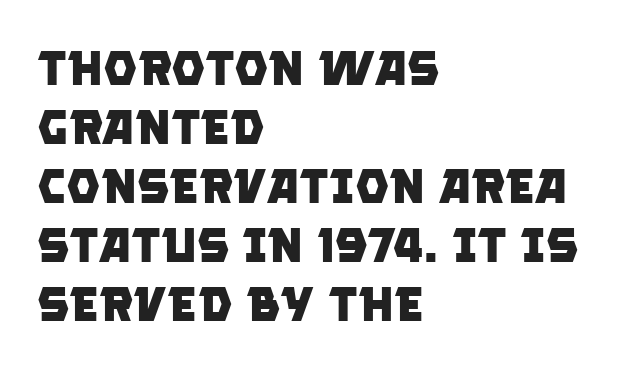
The letters sit at their default tracking, neither squeezed nor spread. The space directly below the letters is spotless. Serif or sans? Sans — the stroke terminals are bare. Teacher's note: observe the even left margin — that is flush-left alignment. Pretty heavy lettering here — definitely bold. A typesetter would call this proportional, since set widths differ per character.
